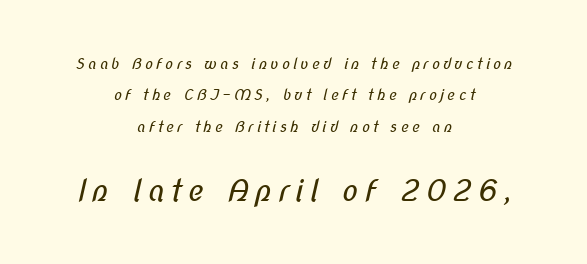
Is this a sans? Yes — the strokes have no serifs. Between one letter and the next there's a generous, obvious gap. Here the designer chose a conventional face with non-uniform glyph widths. Of the two passages, the one underneath uses the larger point size.
